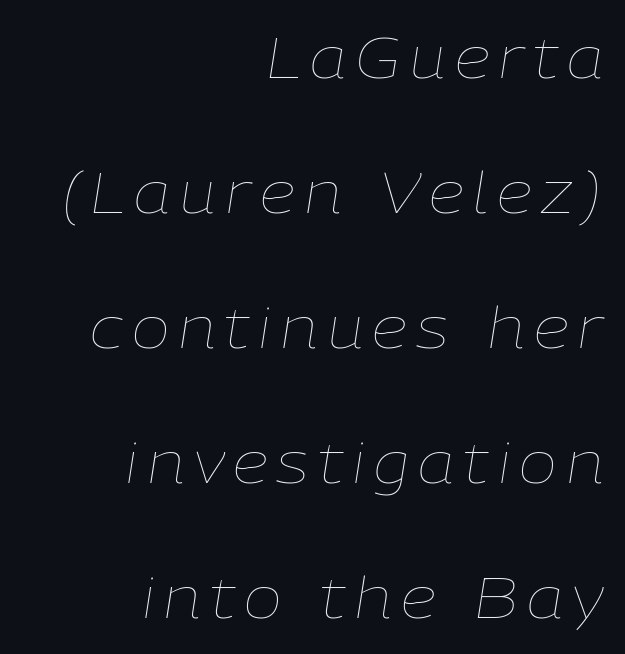
This is oblique type, the kind used for emphasis or titles. This rendering features lettering with no underline. The rag falls on the left side of this text block. These lines stand farther apart than default settings would place them.
